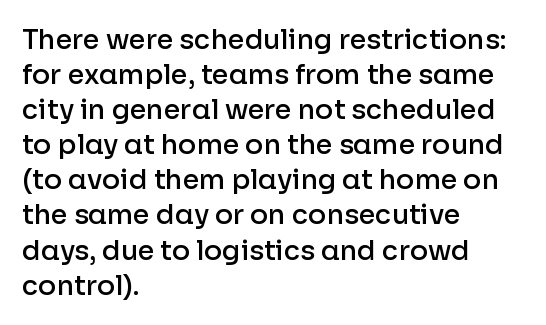
Heft: intermediate — a semibold. How are the letters spaced? Ordinarily, with no added tracking. A typesetter would call this leading conventional body-copy spacing. These lines are set flush left with a ragged right edge. No word sits above an underline. Posture: vertical.
